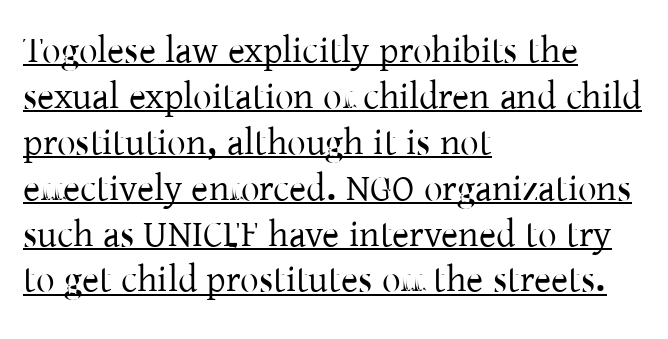
Q: Is the text italic (slanted)? A: No, it is upright.
Q: Is the typeface a serif or a sans-serif typeface? A: Serif.
Q: Is the text underlined? A: Yes.
Q: How is the paragraph aligned? A: Left-aligned.
Q: Is the spacing between letters normal or unusually wide? A: Normal.
Q: Width (condensed, normal, or wide)? A: Normal.
Q: Stroke contrast? A: Low.
Q: x-height? A: Medium.
Q: Monospaced? A: No.
